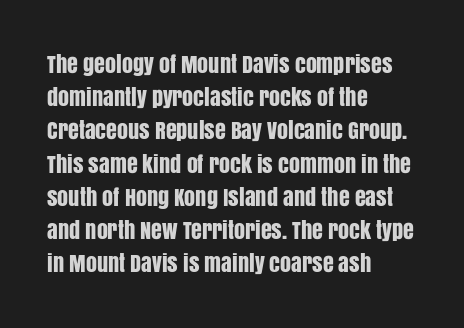
{"italic": "no", "underline": "no", "align": "left", "line_spacing": "normal", "line_spacing_ratio": 1.51, "letter_spacing": "normal", "letter_spacing_em": 0.0, "glyph_px": 22}
